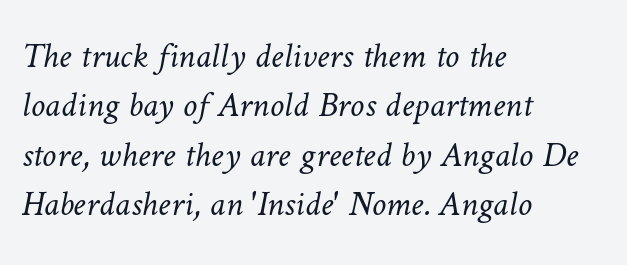
The image shows 36 px light type; set left-aligned, normal line spacing (1.37x), normal letter spacing, not underlined; low stroke contrast and a medium x-height.
